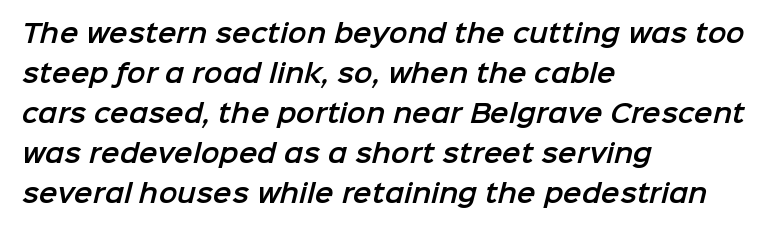
{"underline": "no", "align": "left", "line_spacing": "normal", "line_spacing_ratio": 1.6, "letter_spacing": "normal", "letter_spacing_em": 0.0, "glyph_px": 25}
